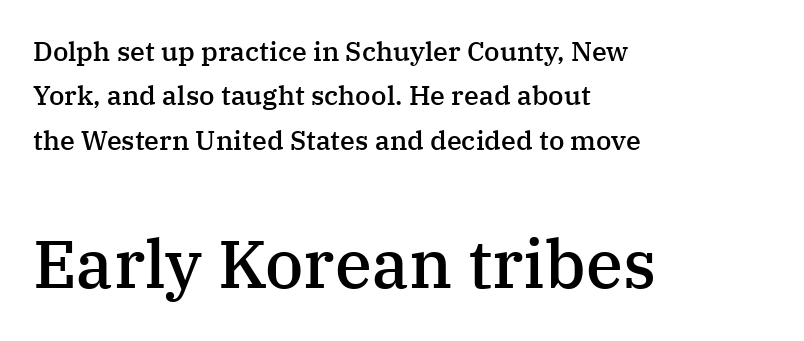
Beneath every word, the page is bare. Spacing verdict: proportional, widths tailored to each character. Letter spacing: default. Does the lettering tilt? It doesn't — this is upright.
